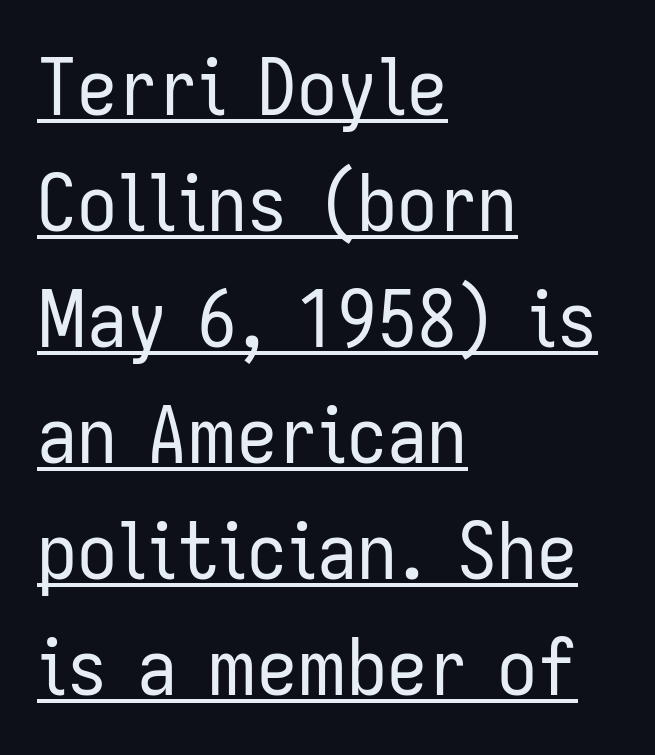
Q: Is the text bold? A: No.
Q: Is the text italic (slanted)? A: No, it is upright.
Q: Is the typeface a serif or a sans-serif typeface? A: Sans-serif.
Q: Is the text underlined? A: Yes.
Q: How is the paragraph aligned? A: Left-aligned.
Q: Is the spacing between letters normal or unusually wide? A: Normal.
Q: Is the spacing between lines tight, normal or loose? A: Normal.
Q: Width (condensed, normal, or wide)? A: Condensed.
Q: Stroke contrast? A: Low.
Q: x-height? A: Medium.
Q: Monospaced? A: No.
